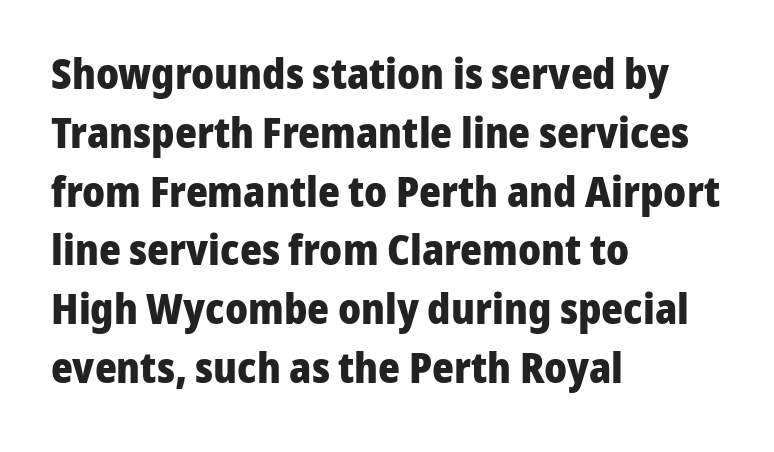
{"serif": "no", "italic": "no", "bold": "yes", "weight": "heavy", "width": "normal", "stroke_contrast": "low", "x_height": "medium", "monospaced": "no", "underline": "no", "align": "left", "line_spacing": "normal", "line_spacing_ratio": 1.4, "letter_spacing": "normal", "letter_spacing_em": 0.0, "glyph_px": 42}
